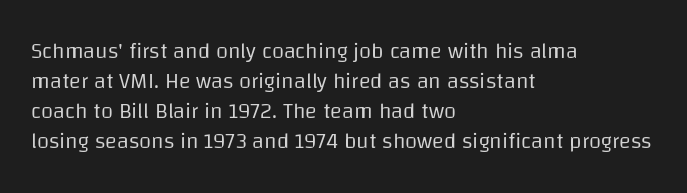
{"italic": "no", "bold": "no", "underline": "no", "align": "left", "line_spacing": "normal", "line_spacing_ratio": 1.36, "letter_spacing": "normal", "letter_spacing_em": 0.0, "glyph_px": 22}
